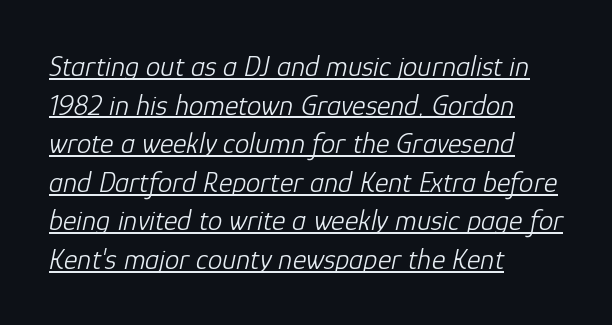
{"italic": "yes", "lean": "right", "slant_degrees": 12, "bold": "no", "weight": "light", "width": "normal", "stroke_contrast": "low", "x_height": "medium", "monospaced": "no", "underline": "yes", "align": "left", "line_spacing": "normal", "line_spacing_ratio": 1.33, "letter_spacing": "normal", "letter_spacing_em": 0.0, "glyph_px": 29}
